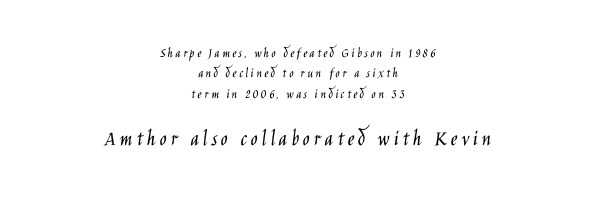
Q: Is the text bold? A: No.
Q: Is the text italic (slanted)? A: Yes.
Q: Is the text underlined? A: No.
Q: How is the paragraph aligned? A: Centered.
Q: Is the spacing between lines tight, normal or loose? A: Normal.
Q: Which block of text is set in a larger size, the first (top) or the second (bottom)? A: The second (bottom) one.
